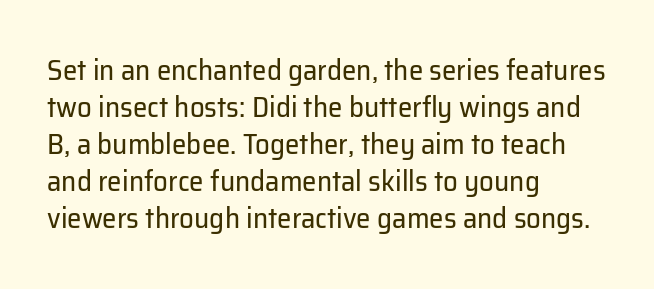
Decoration check: the copy has no underline. Is this a heavy cut? Hardly; it is regular or lighter. The lines are quadded left. Notice how the stems are strictly vertical — no italics here.
